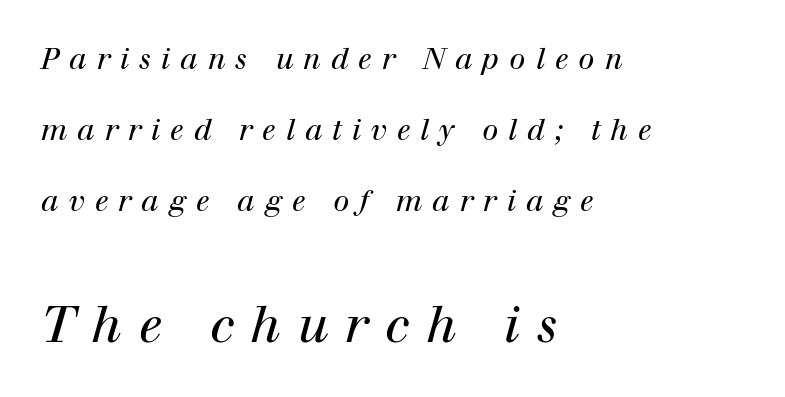
Letter spacing: wide. This is serif lettering, the kind often seen in printed books. Weight: in the light-to-regular range. Alignment: flush left. In terms of leading, this rendering errs on the spacious side. The glyphs are unaccompanied by any horizontal stroke below them.
